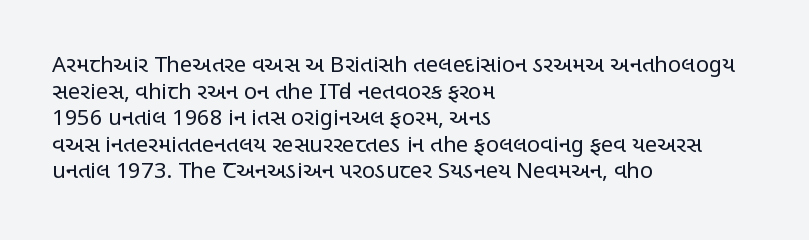
{"italic": "no", "bold": "no", "underline": "no", "align": "left", "line_spacing_ratio": 1.21, "letter_spacing": "normal", "letter_spacing_em": 0.0, "glyph_px": 22}
